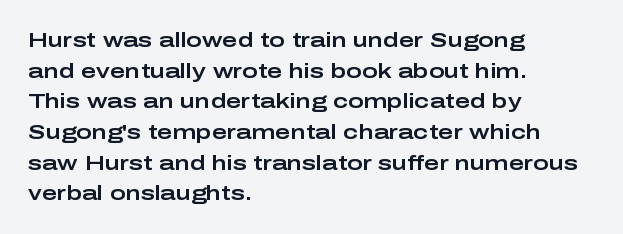
Q: Is the text italic (slanted)? A: No, it is upright.
Q: Is the text underlined? A: No.
Q: How is the paragraph aligned? A: Left-aligned.
Q: Is the spacing between letters normal or unusually wide? A: Normal.
Q: Is the spacing between lines tight, normal or loose? A: Normal.
